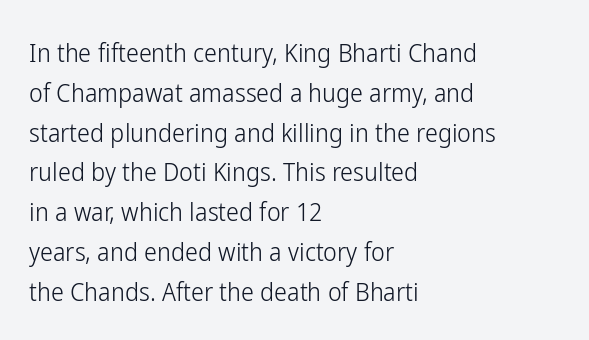
The image shows 26 px text type, upright; set left-aligned, normal line spacing (1.53x), normal letter spacing, not underlined.
